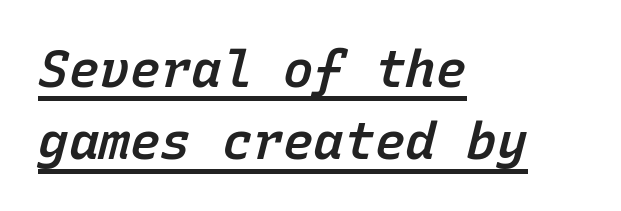
Compared with undecorated copy, this sample adds a rule below the words. How are the letters spaced? Ordinarily, with no added tracking. Notice how descenders clear the ascenders below comfortably — that's standard leading. Designer's note — italics engaged. Typographic density is moderately raised because the face is semibold.
